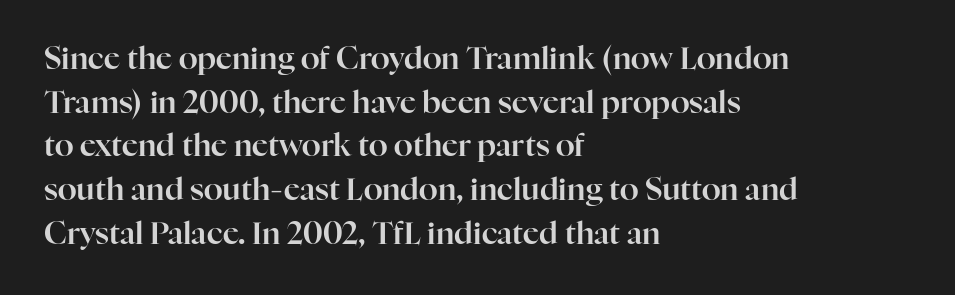
Q: Is the text italic (slanted)? A: No, it is upright.
Q: Is the typeface a serif or a sans-serif typeface? A: Serif.
Q: Is the text underlined? A: No.
Q: How is the paragraph aligned? A: Left-aligned.
Q: Is the spacing between letters normal or unusually wide? A: Normal.
Q: Is the spacing between lines tight, normal or loose? A: Normal.
Q: Width (condensed, normal, or wide)? A: Normal.
Q: Stroke contrast? A: High.
Q: x-height? A: Medium.
Q: Monospaced? A: No.
